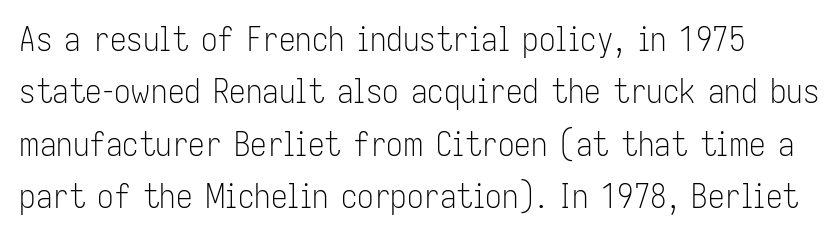
Q: Is the text bold? A: No.
Q: Is the text italic (slanted)? A: No, it is upright.
Q: Is the typeface a serif or a sans-serif typeface? A: Sans-serif.
Q: Is the text underlined? A: No.
Q: Is the spacing between letters normal or unusually wide? A: Normal.
Q: Is the spacing between lines tight, normal or loose? A: Normal.
Q: Width (condensed, normal, or wide)? A: Condensed.
Q: Stroke contrast? A: Low.
Q: x-height? A: Medium.
Q: Monospaced? A: No.
